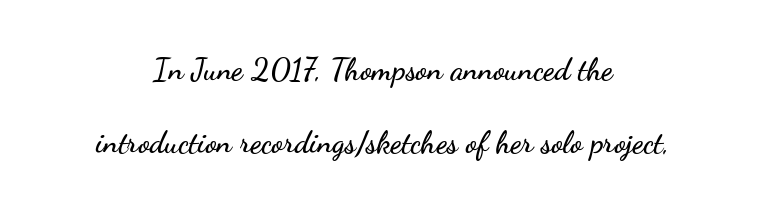
{"serif": "no", "width": "wide", "stroke_contrast": "low", "x_height": "small", "monospaced": "no", "underline": "no", "align": "center", "line_spacing": "loose", "line_spacing_ratio": 2.34, "letter_spacing": "normal", "letter_spacing_em": 0.0, "glyph_px": 31}
